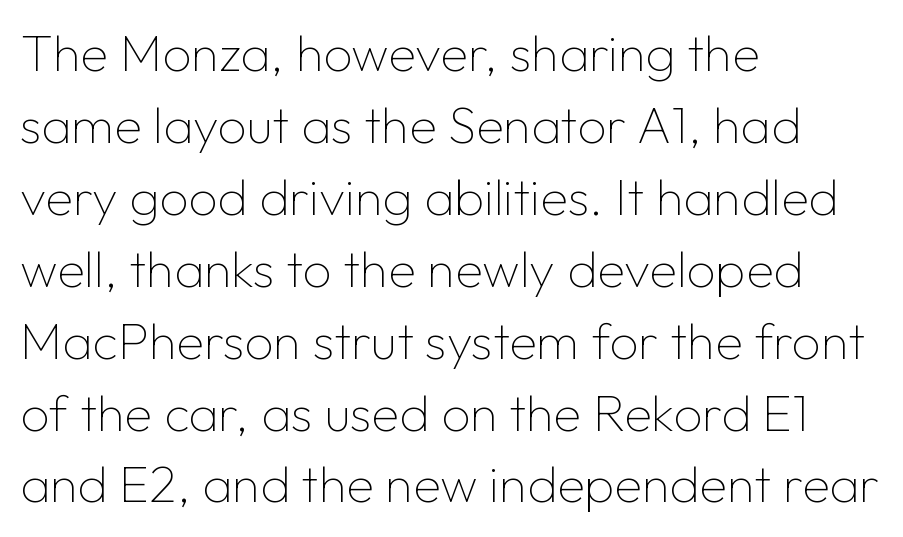
Q: Is the text bold? A: No.
Q: Is the text italic (slanted)? A: No, it is upright.
Q: Is the typeface a serif or a sans-serif typeface? A: Sans-serif.
Q: Is the text underlined? A: No.
Q: How is the paragraph aligned? A: Left-aligned.
Q: Is the spacing between letters normal or unusually wide? A: Normal.
Q: Is the spacing between lines tight, normal or loose? A: Normal.
Q: Width (condensed, normal, or wide)? A: Normal.
Q: Stroke contrast? A: Low.
Q: x-height? A: Medium.
Q: Monospaced? A: No.
